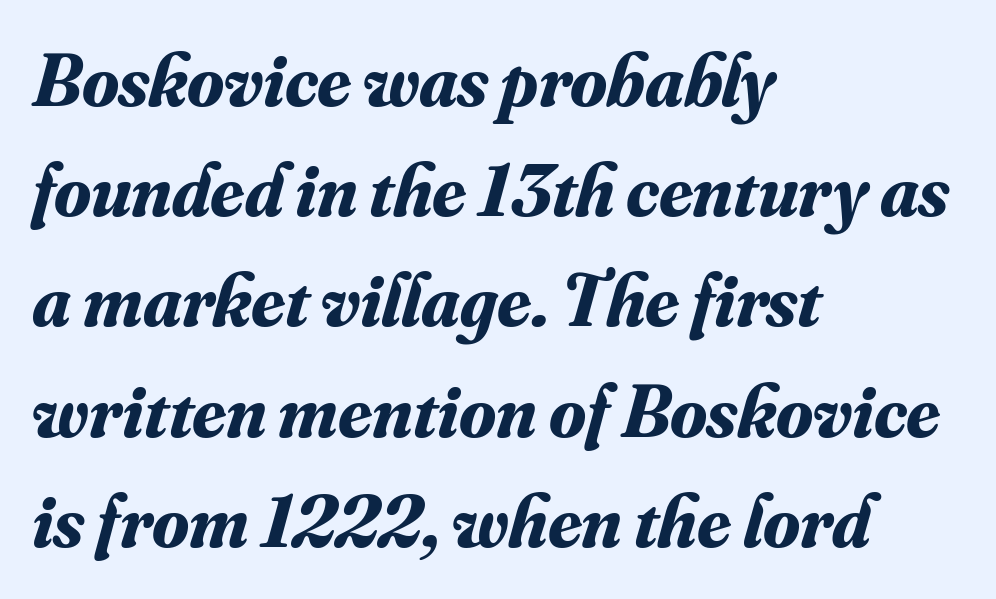
The image shows 75 px bold serif type, italic (leaning right); set left-aligned, normal line spacing (1.47x), normal letter spacing, not underlined; medium stroke contrast and a small x-height.
